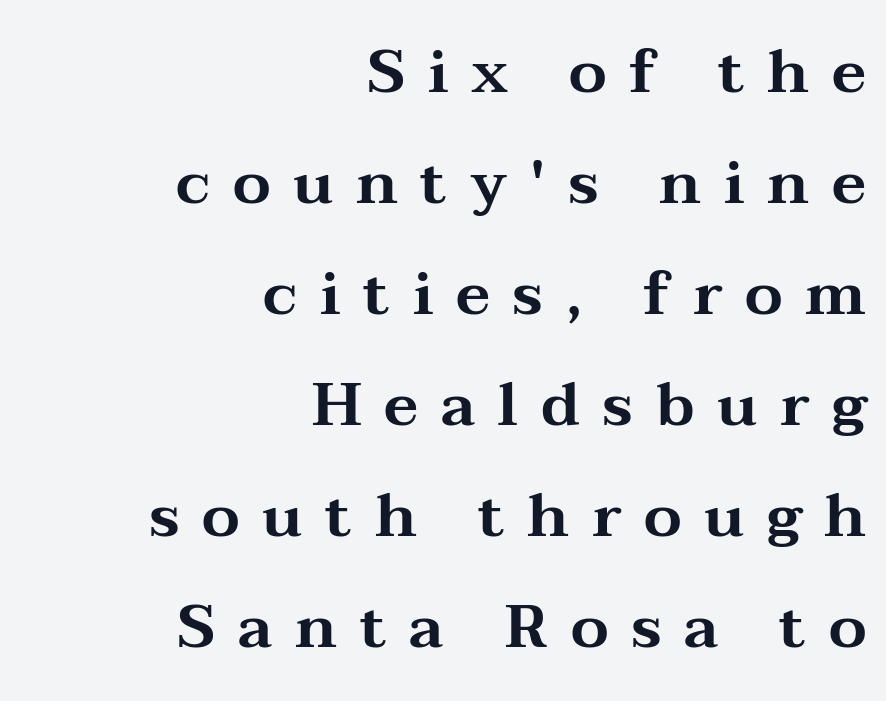
Q: Is the text italic (slanted)? A: No, it is upright.
Q: Is the typeface a serif or a sans-serif typeface? A: Serif.
Q: Is the text underlined? A: No.
Q: How is the paragraph aligned? A: Right-aligned.
Q: Is the spacing between letters normal or unusually wide? A: Unusually wide.
Q: Width (condensed, normal, or wide)? A: Wide.
Q: Stroke contrast? A: Medium.
Q: x-height? A: Medium.
Q: Monospaced? A: No.
